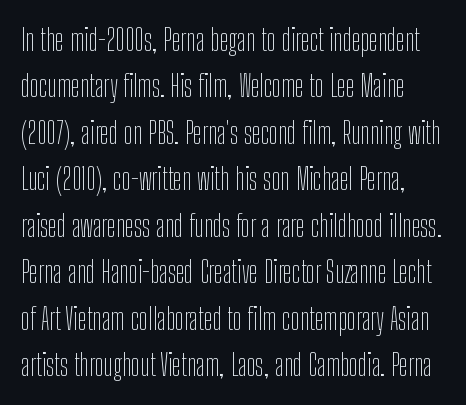
{"serif": "no", "italic": "no", "bold": "no", "weight": "thin", "width": "condensed", "stroke_contrast": "low", "x_height": "medium", "monospaced": "no", "underline": "no", "line_spacing": "normal", "line_spacing_ratio": 1.55, "letter_spacing": "normal", "letter_spacing_em": 0.0, "glyph_px": 30}
